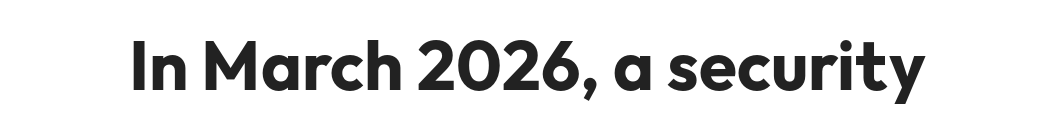
The image shows 69 px bold sans-serif type, upright; set normal letter spacing, not underlined; low stroke contrast and a medium x-height.
